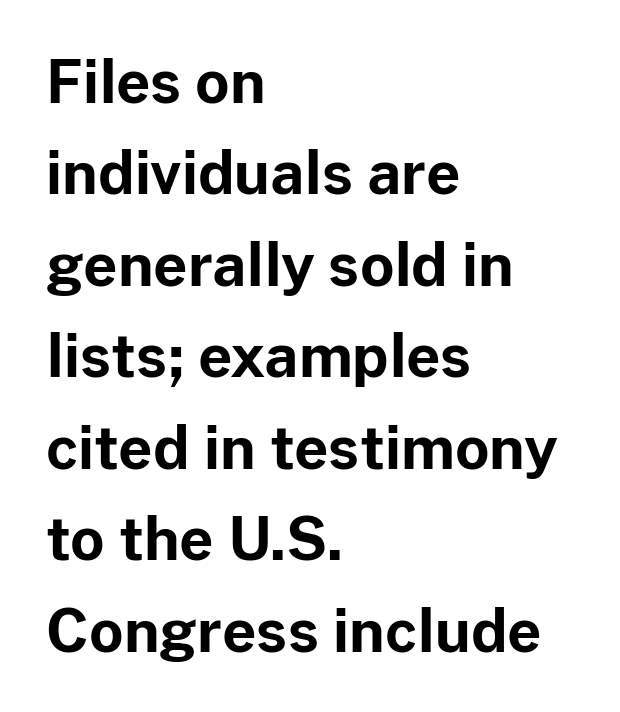
{"serif": "no", "italic": "no", "bold": "yes", "weight": "bold", "width": "normal", "stroke_contrast": "low", "x_height": "medium", "monospaced": "no", "underline": "no", "align": "left", "line_spacing": "normal", "line_spacing_ratio": 1.55, "letter_spacing": "normal", "letter_spacing_em": 0.0, "glyph_px": 59}
